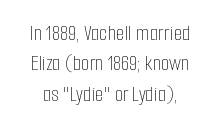
The image shows 22 px text type, upright; set normal line spacing (1.38x), normal letter spacing, not underlined.
